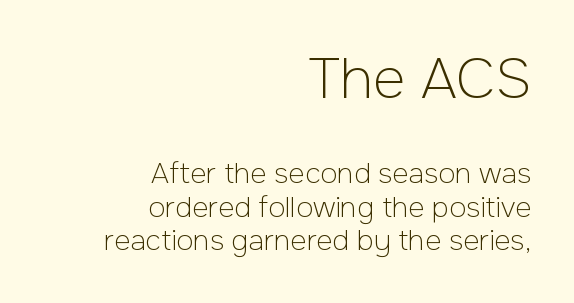
Q: Is the text bold? A: No.
Q: Is the text italic (slanted)? A: No, it is upright.
Q: Is the typeface a serif or a sans-serif typeface? A: Sans-serif.
Q: Is the text underlined? A: No.
Q: How is the paragraph aligned? A: Right-aligned.
Q: Is the spacing between letters normal or unusually wide? A: Normal.
Q: Which block of text is set in a larger size, the first (top) or the second (bottom)? A: The first (top) one.
Q: Width (condensed, normal, or wide)? A: Normal.
Q: Stroke contrast? A: Low.
Q: x-height? A: Medium.
Q: Monospaced? A: No.
